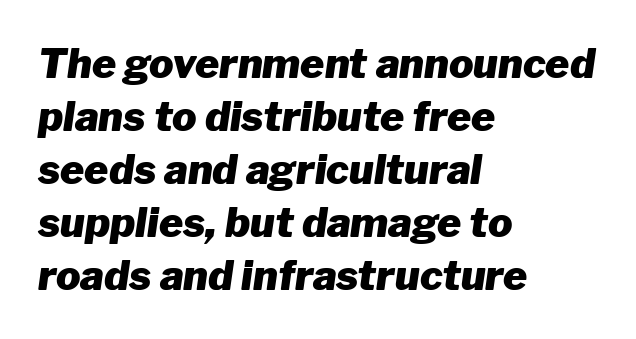
Characters follow at the spacing the type designer built in. Think of a printed novel: that variable character pitch is what you see here. Reading down the column, the eye jumps a familiar distance to each next line. How heavy is the stroke? Heavy — this is a bold. Reading down the block, your eye returns to a fixed left position each line.
